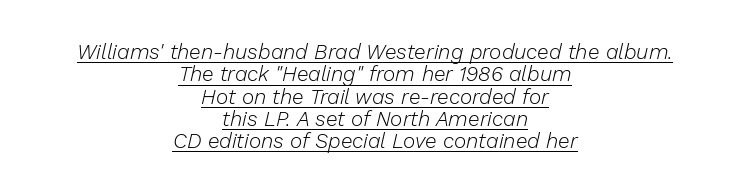
{"italic": "yes", "lean": "right", "slant_degrees": 13, "bold": "no", "underline": "yes", "align": "center", "line_spacing": "tight", "line_spacing_ratio": 1.06, "letter_spacing": "normal", "letter_spacing_em": 0.0, "glyph_px": 21}
